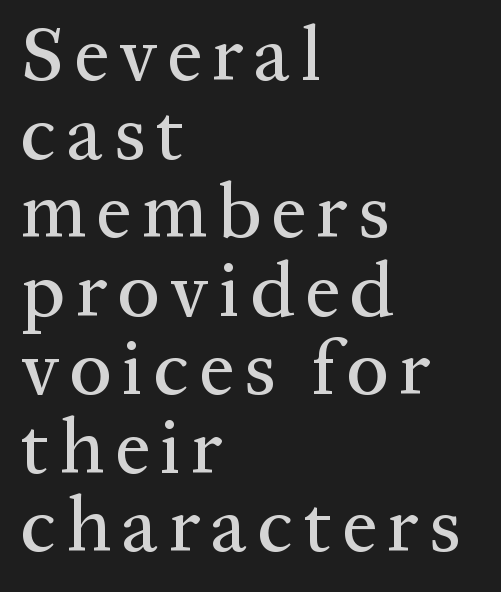
The image shows 77 px serif type, upright; set left-aligned, tight line spacing (1.02x), not underlined; medium stroke contrast and a medium x-height.
